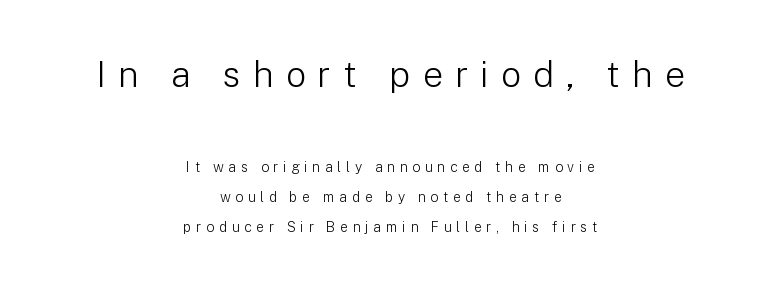
A clean baseline with only descenders dipping below it. Characters follow at a spacing far wider than the type designer built in. One glance says open: line gaps are wider than usual. The upper block of text is set noticeably larger than the block beneath it.
